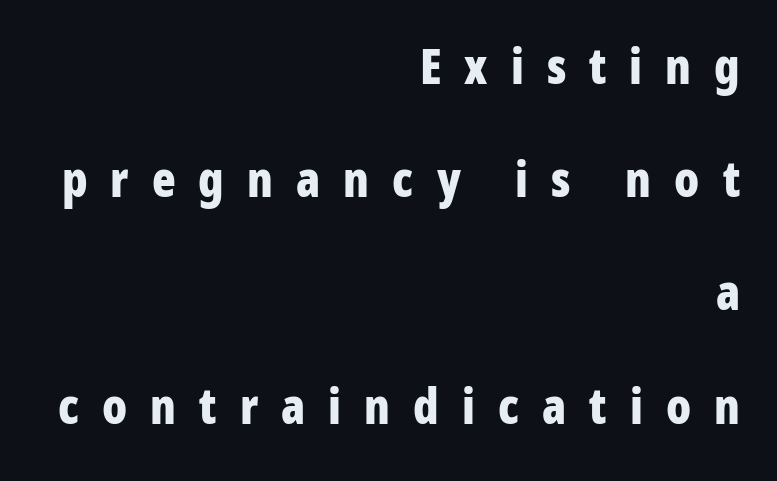
Q: Is the text bold? A: Yes.
Q: Is the text italic (slanted)? A: No, it is upright.
Q: Is the typeface a serif or a sans-serif typeface? A: Sans-serif.
Q: Is the text underlined? A: No.
Q: How is the paragraph aligned? A: Right-aligned.
Q: Is the spacing between letters normal or unusually wide? A: Unusually wide.
Q: Is the spacing between lines tight, normal or loose? A: Loose.
Q: Width (condensed, normal, or wide)? A: Condensed.
Q: Stroke contrast? A: Low.
Q: x-height? A: Medium.
Q: Monospaced? A: No.
